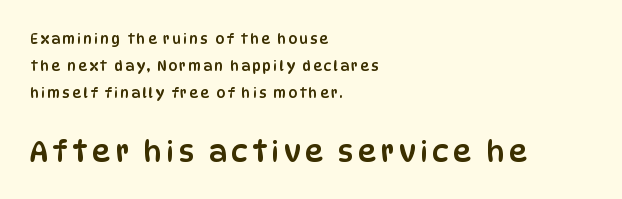
{"serif": "no", "italic": "no", "width": "condensed", "stroke_contrast": "low", "x_height": "large", "monospaced": "no", "underline": "no", "align": "left", "line_spacing": "loose", "line_spacing_ratio": 1.92, "larger_block": "second", "size_ratio": 2.07, "glyph_px": 29}
